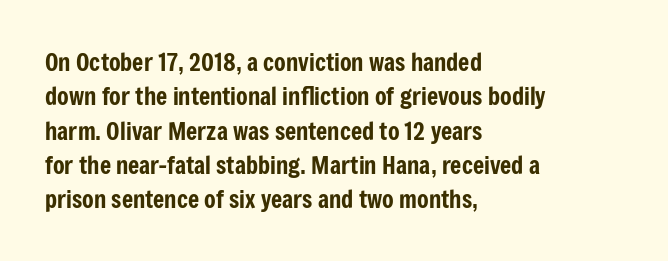
{"italic": "no", "underline": "no", "align": "left", "line_spacing": "normal", "line_spacing_ratio": 1.43, "letter_spacing": "normal", "letter_spacing_em": 0.0, "glyph_px": 24}
